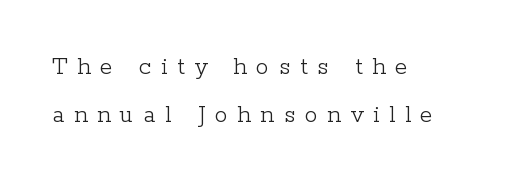
Inter-character spacing is expanded well beyond the font's built-in metrics. Plain, unruled lines of type. Every row of glyphs begins at an identical x-position on the left. Counters stay open thanks to moderate or lighter strokes. Italic? Not at all — the glyphs are vertical.
